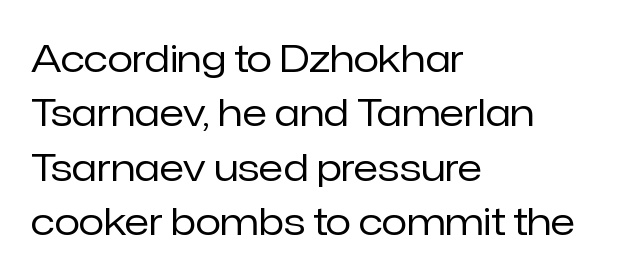
Is this a fixed-width face? No — the glyphs have proportional, varying widths. Bare-footed words on every line. Serifs: no, the terminals of the letterforms are clean. Default kerning and tracking; the words read as compact shapes. Notice how the stems are strictly vertical — no italics here.
